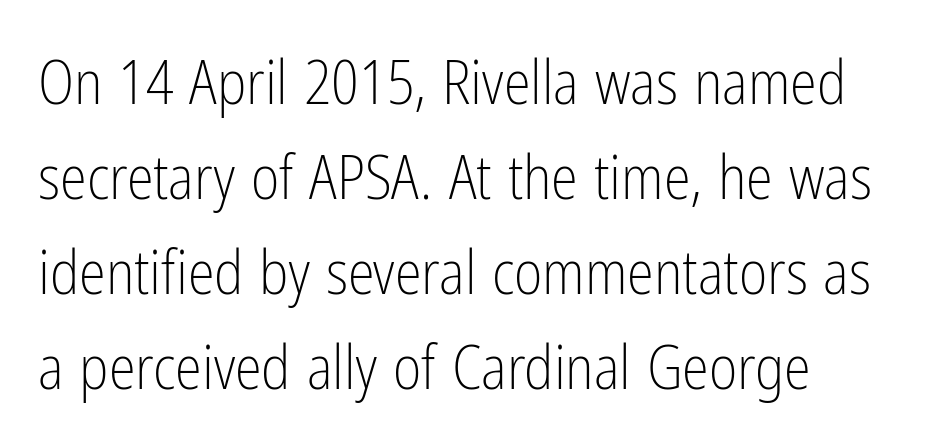
{"serif": "no", "italic": "no", "bold": "no", "weight": "light", "width": "condensed", "stroke_contrast": "low", "x_height": "medium", "monospaced": "no", "underline": "no", "align": "left", "line_spacing": "normal", "line_spacing_ratio": 1.56, "letter_spacing": "normal", "letter_spacing_em": 0.0, "glyph_px": 61}
